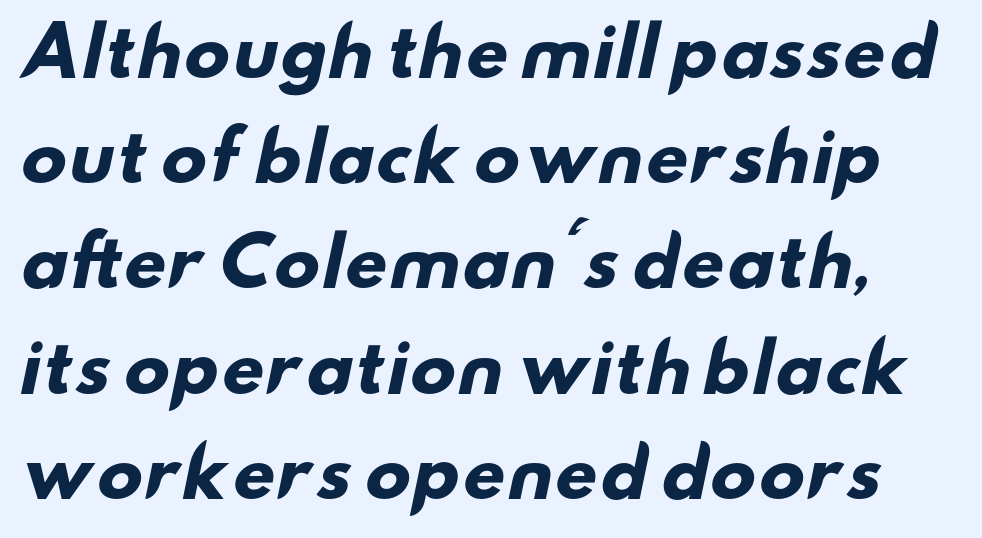
{"serif": "no", "bold": "yes", "weight": "heavy", "width": "wide", "stroke_contrast": "low", "x_height": "small", "monospaced": "no", "underline": "no", "align": "left", "line_spacing": "normal", "line_spacing_ratio": 1.57, "letter_spacing": "normal", "letter_spacing_em": 0.0, "glyph_px": 67}
